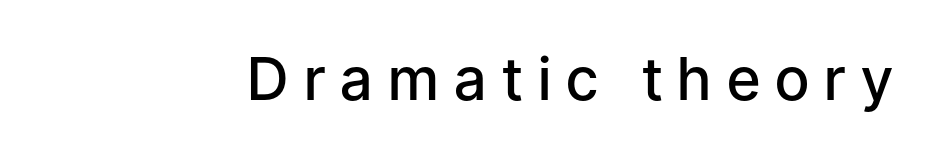
The image shows 59 px semibold sans-serif type, upright; set unusually wide letter spacing (+0.26 em), not underlined; low stroke contrast and a medium x-height.
